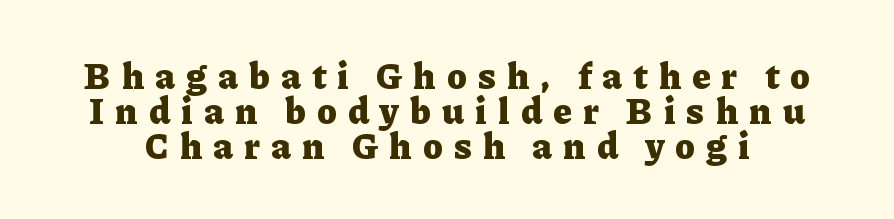
The image shows 37 px heavy serif type, upright; set tight line spacing (0.95x), unusually wide letter spacing (+0.31 em), not underlined; low stroke contrast and a medium x-height.
